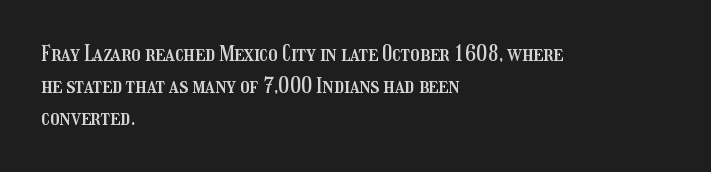
Spacing between characters is what you'd get straight out of the box. This sample is left-justified, so line endings fall wherever the words run out. Has an underline been added? It has not. Evenly set lines give the paragraph a standard silhouette. You can tell it's not italic because the verticals are truly vertical.
